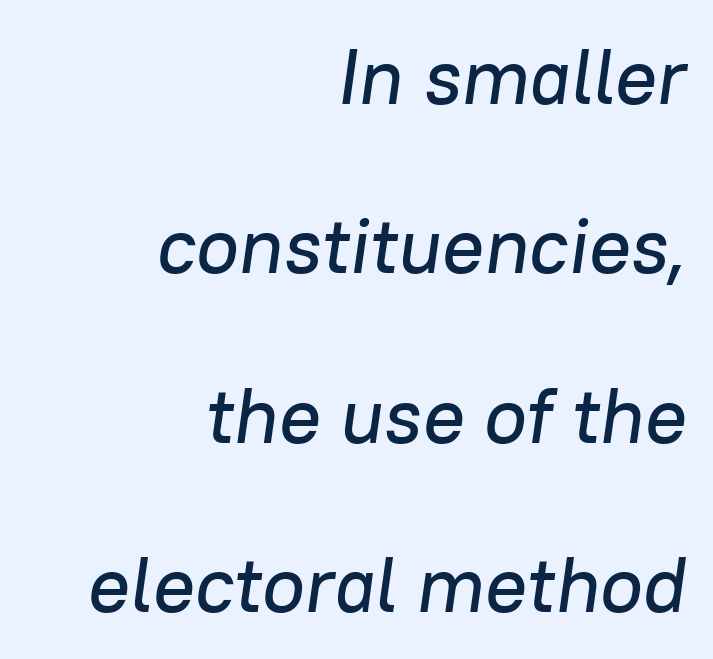
{"italic": "yes", "lean": "right", "slant_degrees": 8, "width": "normal", "stroke_contrast": "low", "x_height": "medium", "monospaced": "no", "underline": "no", "align": "right", "line_spacing": "loose", "line_spacing_ratio": 2.17, "letter_spacing": "normal", "letter_spacing_em": 0.0, "glyph_px": 78}
